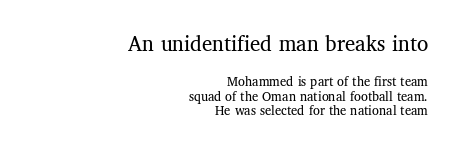
The image shows 23 px text type, upright; set right-aligned, tight line spacing (1.06x), normal letter spacing, not underlined; the first (top) block is 1.64x larger.
